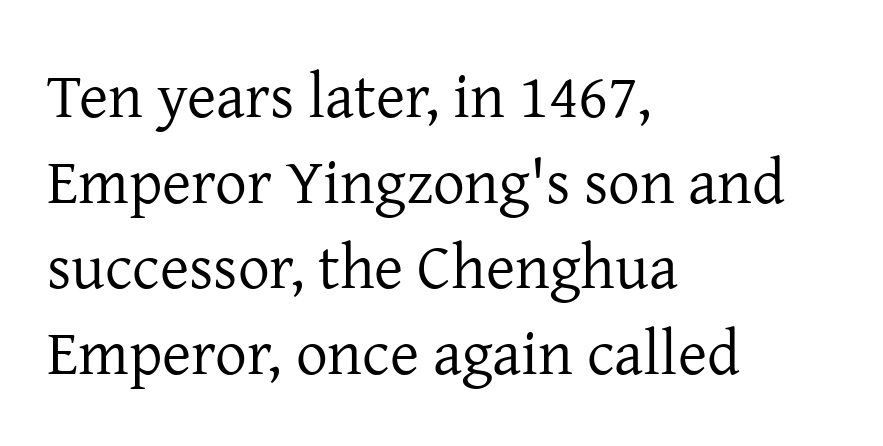
This sample keeps an unexceptional amount of space between lines. Is this a fixed-width face? No — the glyphs have proportional, varying widths. Is the type heavy? It reads as light-to-regular instead. Short and long lines alike share a common starting point at left.
